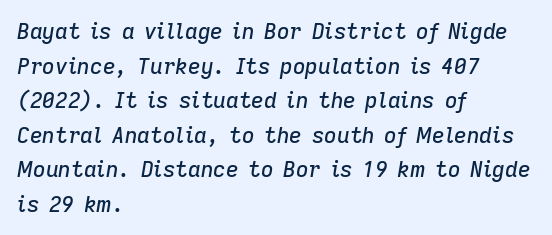
The image shows 22 px text type, italic (leaning right); set left-aligned, normal line spacing (1.57x), normal letter spacing, not underlined.
